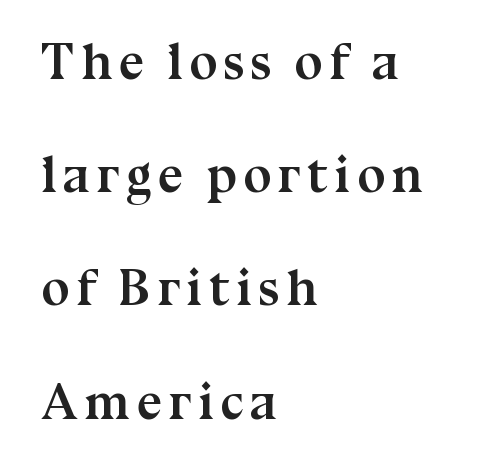
The image shows 51 px semibold serif type, upright; set left-aligned, loose line spacing (2.22x), not underlined; medium stroke contrast and a medium x-height.
